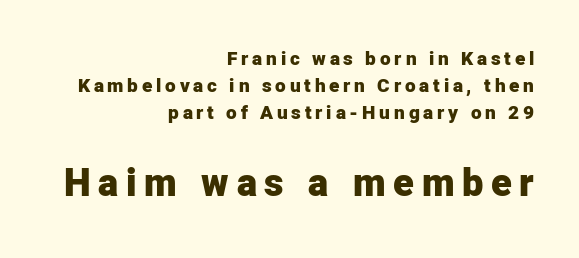
{"serif": "no", "italic": "no", "bold": "yes", "weight": "heavy", "width": "normal", "stroke_contrast": "low", "x_height": "medium", "monospaced": "no", "underline": "no", "align": "right", "line_spacing": "normal", "line_spacing_ratio": 1.42, "letter_spacing": "wide", "letter_spacing_em": 0.2, "larger_block": "second", "size_ratio": 2.0, "glyph_px": 38}
